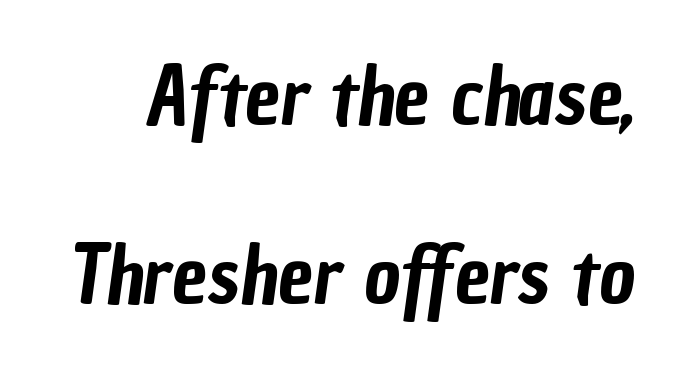
The image shows 79 px condensed sans-serif type; set loose line spacing (2.26x), normal letter spacing, not underlined; low stroke contrast and a medium x-height.
